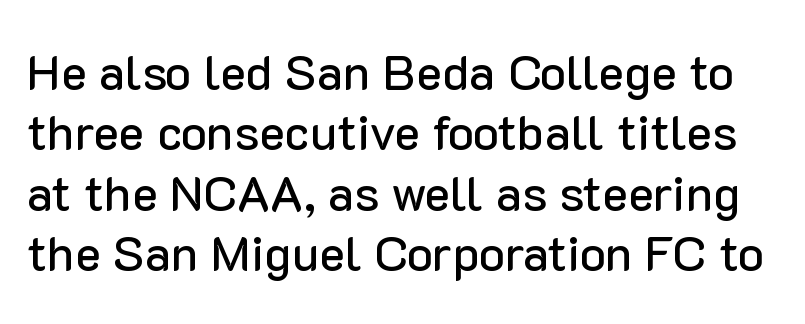
The image shows 49 px sans-serif type, upright; set line spacing 1.23x, normal letter spacing, not underlined; low stroke contrast and a medium x-height.
